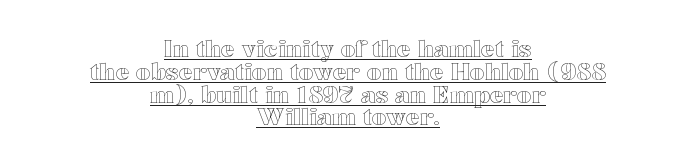
Q: Is the text italic (slanted)? A: No, it is upright.
Q: Is the text underlined? A: Yes.
Q: How is the paragraph aligned? A: Centered.
Q: Is the spacing between letters normal or unusually wide? A: Normal.
Q: Is the spacing between lines tight, normal or loose? A: Tight.
